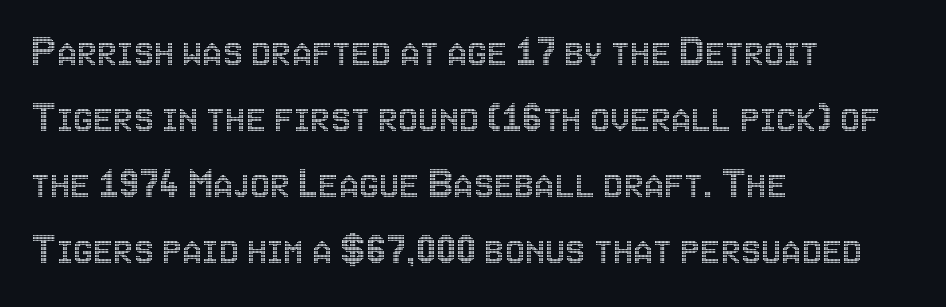
{"italic": "no", "width": "condensed", "x_height": "large", "monospaced": "no", "underline": "no", "align": "left", "line_spacing": "normal", "line_spacing_ratio": 1.47, "letter_spacing": "normal", "letter_spacing_em": 0.0, "glyph_px": 45}
